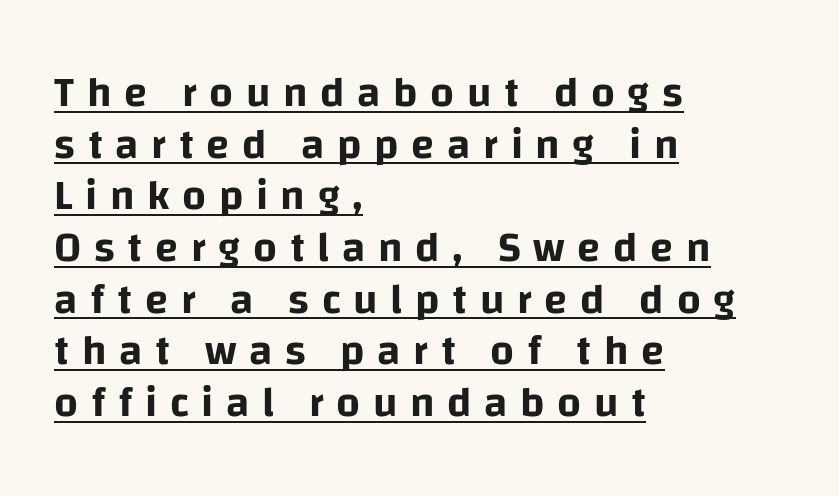
The image shows 42 px sans-serif type, upright; set left-aligned, line spacing 1.23x, unusually wide letter spacing (+0.3 em), underlined; low stroke contrast and a large x-height.
